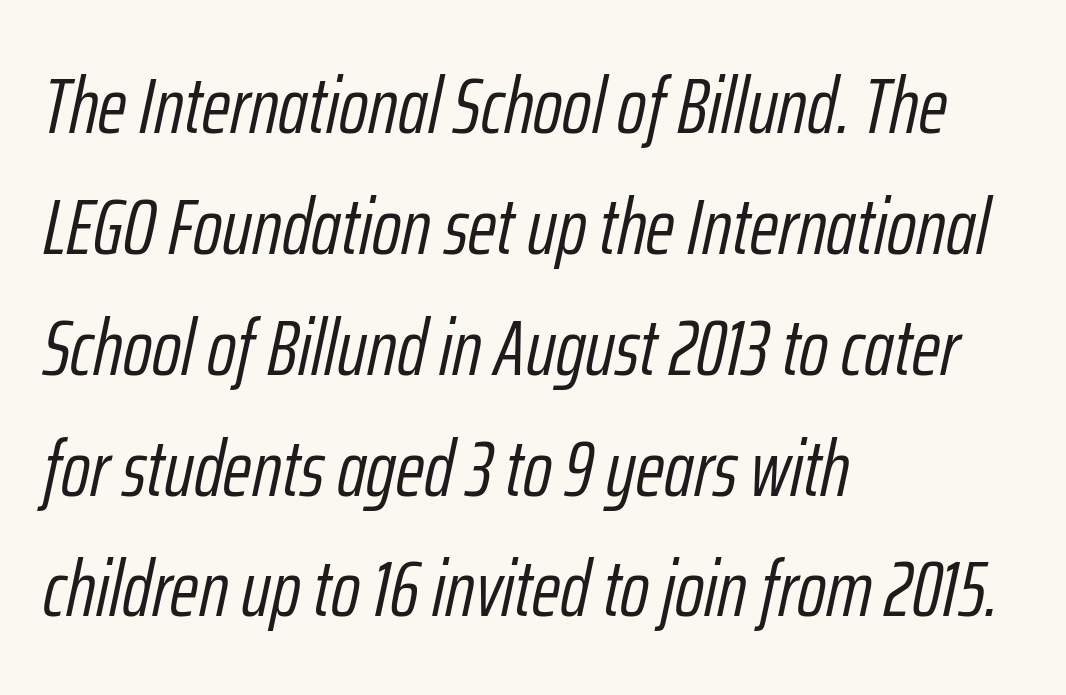
{"italic": "yes", "lean": "right", "slant_degrees": 12, "bold": "no", "weight": "light", "width": "condensed", "stroke_contrast": "low", "x_height": "medium", "monospaced": "no", "underline": "no", "align": "left", "line_spacing": "normal", "line_spacing_ratio": 1.53, "letter_spacing": "normal", "letter_spacing_em": 0.0, "glyph_px": 79}
